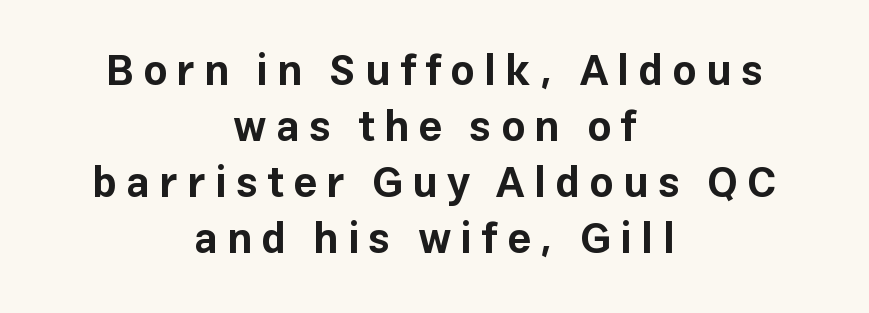
{"serif": "no", "italic": "no", "bold": "yes", "weight": "bold", "width": "normal", "stroke_contrast": "low", "x_height": "medium", "monospaced": "no", "underline": "no", "align": "center", "line_spacing": "normal", "line_spacing_ratio": 1.33, "letter_spacing": "wide", "letter_spacing_em": 0.22, "glyph_px": 42}
